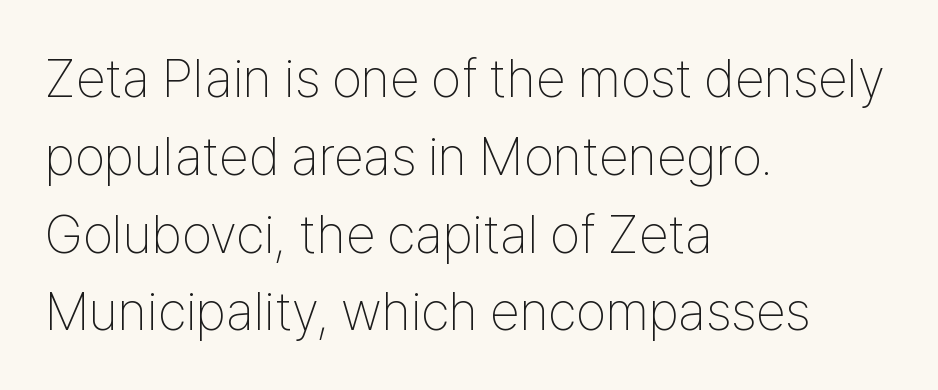
The image shows 54 px thin, condensed sans-serif type, upright; set left-aligned, normal line spacing (1.44x), normal letter spacing, not underlined; low stroke contrast and a medium x-height.
